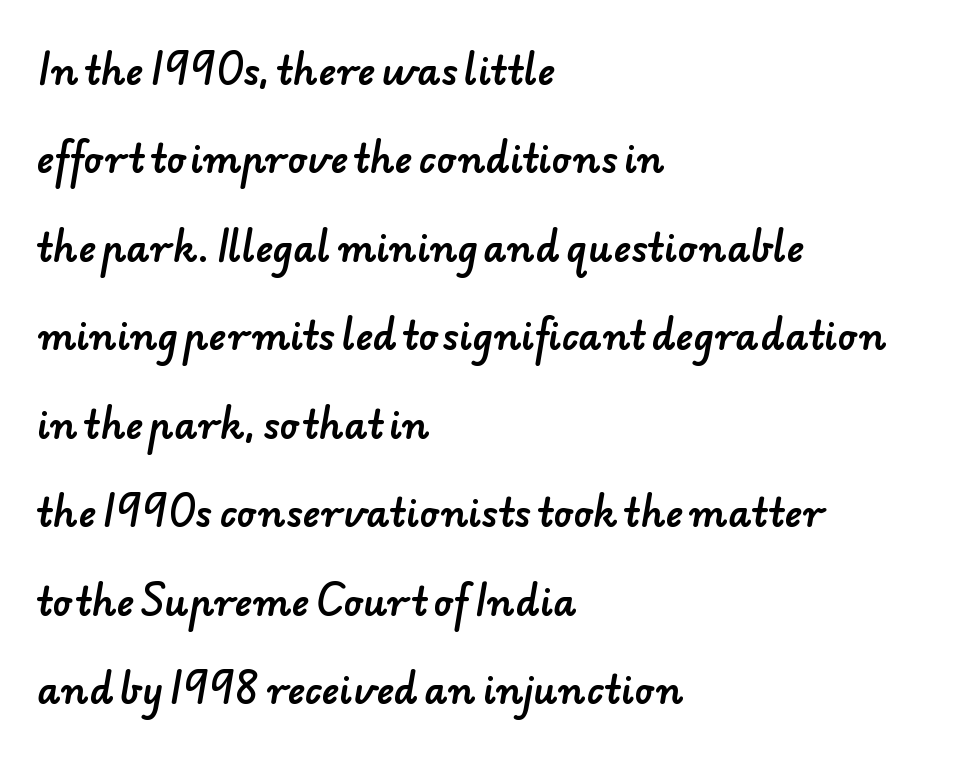
Descender tails drop into unmarked territory. In terms of letterspacing, this is plain default setting. Does the type have serifs? No, each stem ends abruptly. Rows of type keep a wide berth in the vertical direction. Layout note: lines flush left.
